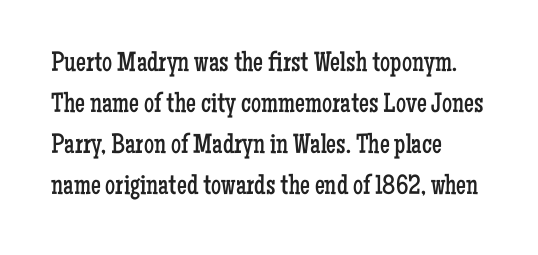
The image shows 28 px regular-weight, condensed serif type, upright; set left-aligned, normal line spacing (1.47x), normal letter spacing, not underlined; low stroke contrast and a medium x-height.
